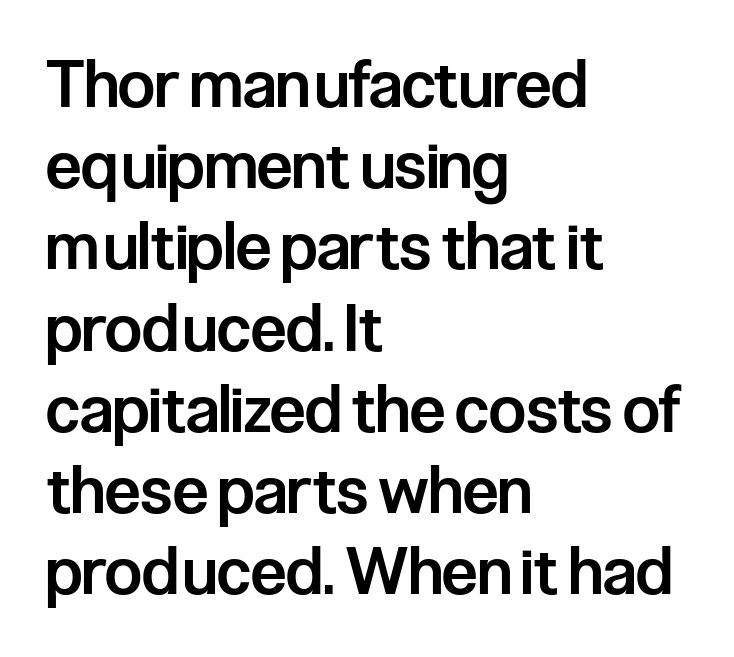
{"serif": "no", "italic": "no", "bold": "semi", "weight": "semibold", "width": "condensed", "stroke_contrast": "low", "x_height": "medium", "monospaced": "no", "underline": "no", "align": "left", "line_spacing": "normal", "line_spacing_ratio": 1.25, "letter_spacing": "normal", "letter_spacing_em": 0.0, "glyph_px": 65}
